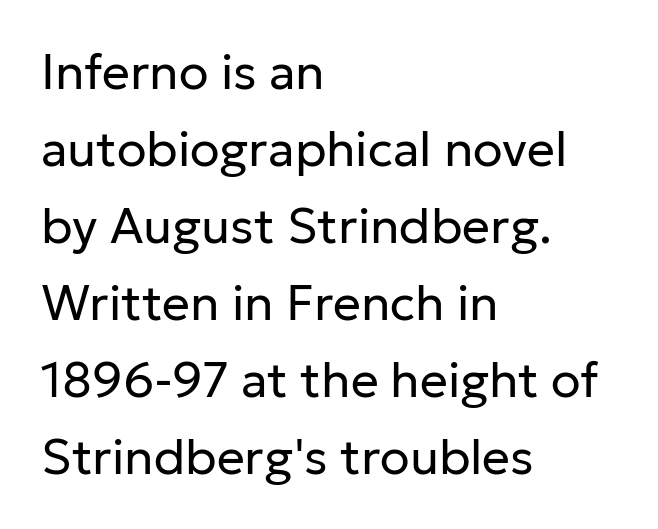
{"serif": "no", "italic": "no", "bold": "no", "weight": "regular", "width": "normal", "stroke_contrast": "low", "x_height": "medium", "monospaced": "no", "underline": "no", "align": "left", "line_spacing": "normal", "line_spacing_ratio": 1.57, "letter_spacing": "normal", "letter_spacing_em": 0.0, "glyph_px": 49}
